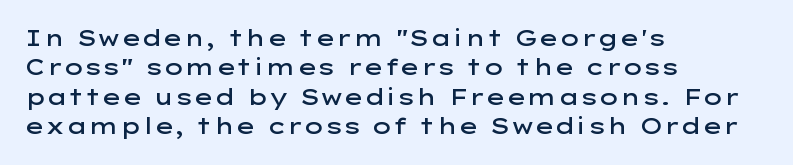
The image shows 22 px text type, upright; set left-aligned, normal line spacing (1.34x), normal letter spacing, not underlined.
